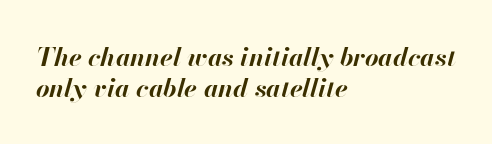
Q: Is the text bold? A: Yes.
Q: Is the text italic (slanted)? A: Yes, it leans right by about 13 degrees.
Q: Is the text underlined? A: No.
Q: How is the paragraph aligned? A: Left-aligned.
Q: Is the spacing between letters normal or unusually wide? A: Normal.
